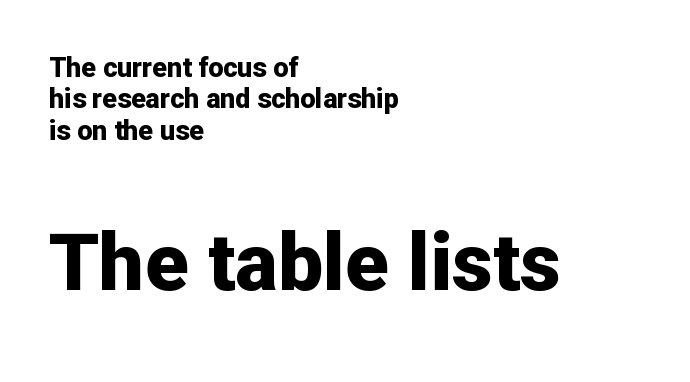
{"serif": "no", "italic": "no", "bold": "yes", "weight": "bold", "width": "normal", "stroke_contrast": "low", "x_height": "medium", "monospaced": "no", "underline": "no", "align": "left", "line_spacing_ratio": 1.16, "letter_spacing": "normal", "letter_spacing_em": 0.0, "larger_block": "second", "size_ratio": 2.96, "glyph_px": 80}
